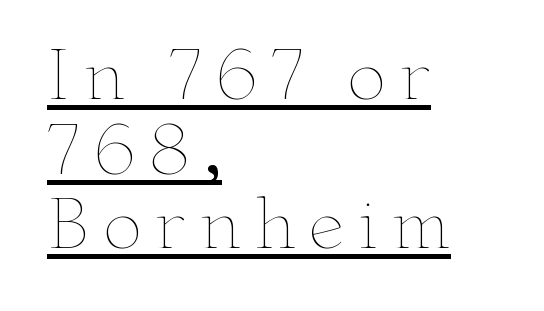
Q: Is the text bold? A: No.
Q: Is the text italic (slanted)? A: No, it is upright.
Q: Is the text underlined? A: Yes.
Q: How is the paragraph aligned? A: Left-aligned.
Q: Is the spacing between lines tight, normal or loose? A: Tight.
Q: Width (condensed, normal, or wide)? A: Wide.
Q: Stroke contrast? A: Low.
Q: x-height? A: Small.
Q: Monospaced? A: No.
